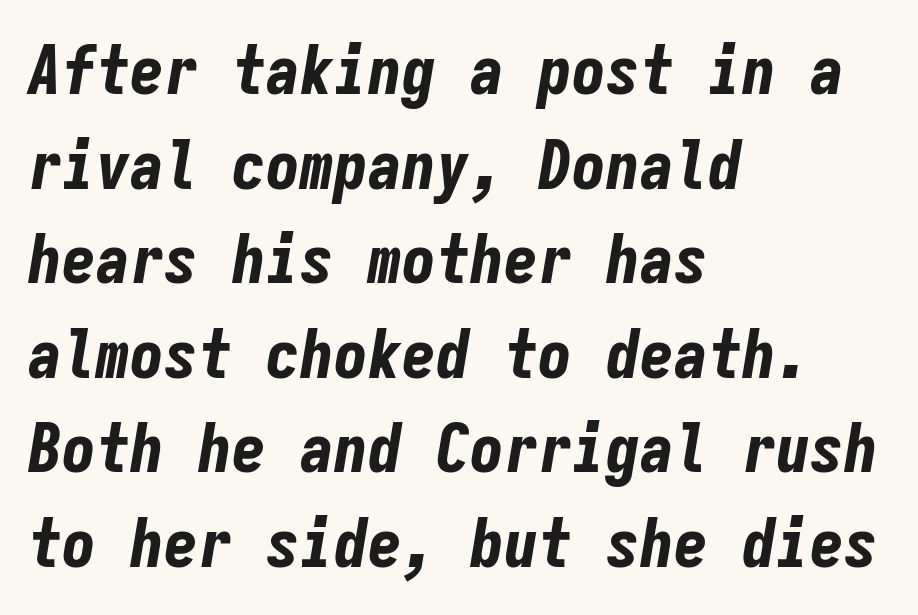
Q: Is the text bold? A: Yes.
Q: Is the text italic (slanted)? A: Yes, it leans right by about 9 degrees.
Q: Is the text underlined? A: No.
Q: How is the paragraph aligned? A: Left-aligned.
Q: Is the spacing between letters normal or unusually wide? A: Normal.
Q: Is the spacing between lines tight, normal or loose? A: Normal.
Q: Width (condensed, normal, or wide)? A: Condensed.
Q: Stroke contrast? A: Low.
Q: x-height? A: Medium.
Q: Monospaced? A: Yes.
